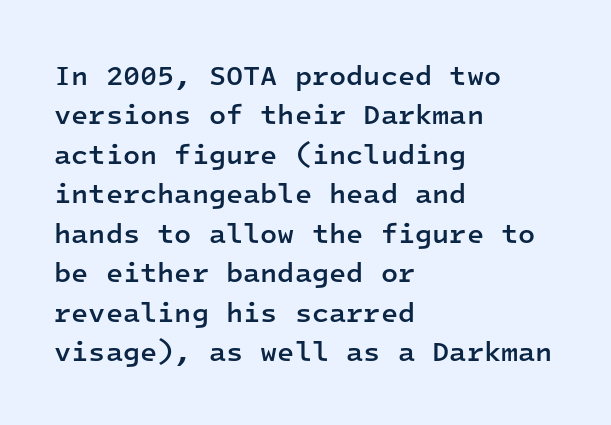
The image shows 28 px semibold sans-serif type, upright, monospaced; set left-aligned, normal line spacing (1.41x), normal letter spacing, not underlined; low stroke contrast and a medium x-height.
